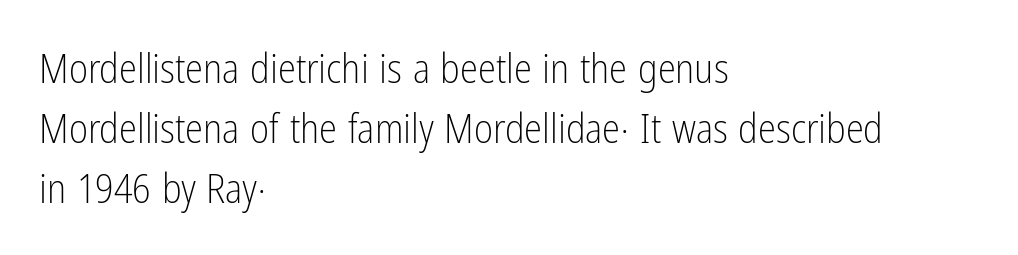
The image shows 41 px light, condensed sans-serif type, upright; set left-aligned, normal line spacing (1.46x), normal letter spacing, not underlined; low stroke contrast and a medium x-height.
